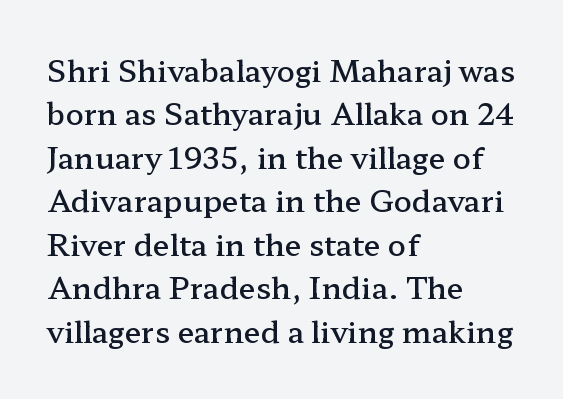
{"serif": "yes", "italic": "no", "bold": "semi", "weight": "semibold", "width": "wide", "stroke_contrast": "low", "x_height": "medium", "monospaced": "no", "underline": "no", "align": "left", "line_spacing": "normal", "line_spacing_ratio": 1.45, "letter_spacing": "normal", "letter_spacing_em": 0.0, "glyph_px": 30}
